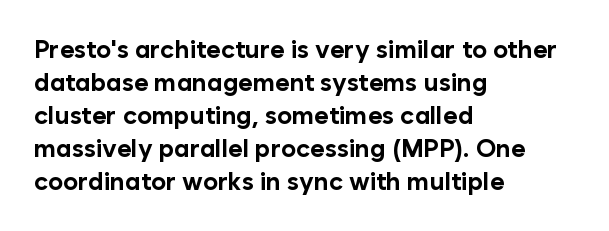
A full-strength bold gives these letters their thick strokes. The gaps between neighbouring characters are ordinary and unremarkable. The lines sit at an ordinary, default distance from one another. Descender tails drop into unmarked territory.
